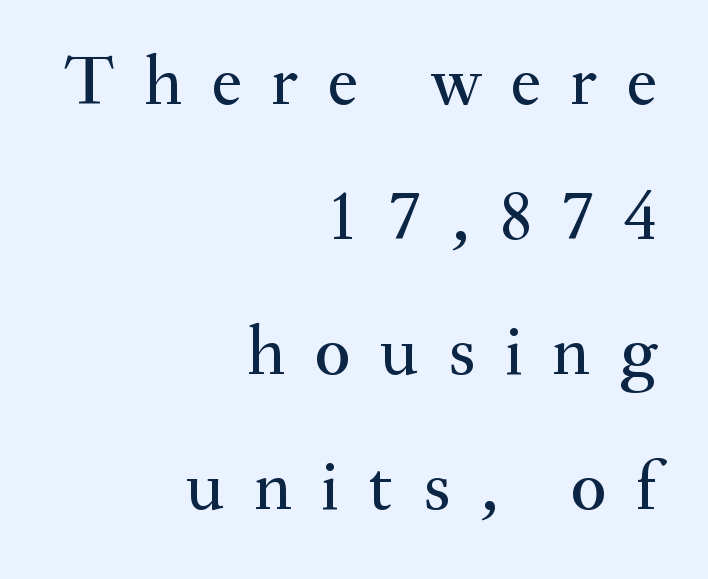
The rag falls on the left side of this text block. The tracking reads as deliberately expanded to a designer's eye. Quick note: underline off. A serif font was chosen for this passage.
